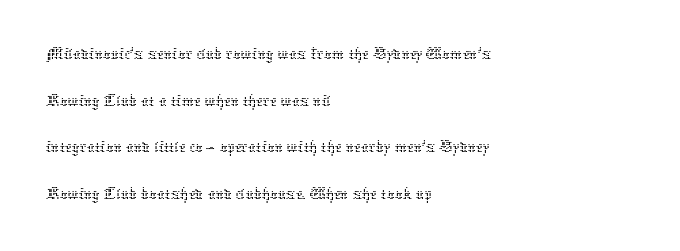
{"italic": "no", "bold": "no", "weight": "thin", "width": "normal", "stroke_contrast": "low", "x_height": "medium", "monospaced": "no", "underline": "no", "align": "left", "line_spacing_ratio": 1.23, "letter_spacing": "normal", "letter_spacing_em": 0.0, "glyph_px": 38}
